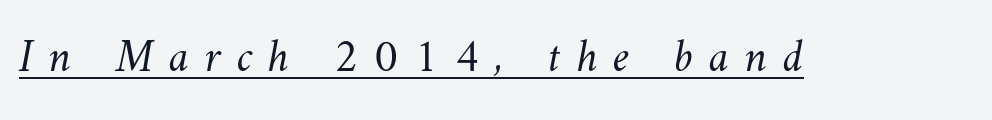
Q: Is the text bold? A: No.
Q: Is the text underlined? A: Yes.
Q: Is the spacing between letters normal or unusually wide? A: Unusually wide.
Q: Width (condensed, normal, or wide)? A: Normal.
Q: Stroke contrast? A: Medium.
Q: x-height? A: Small.
Q: Monospaced? A: No.
